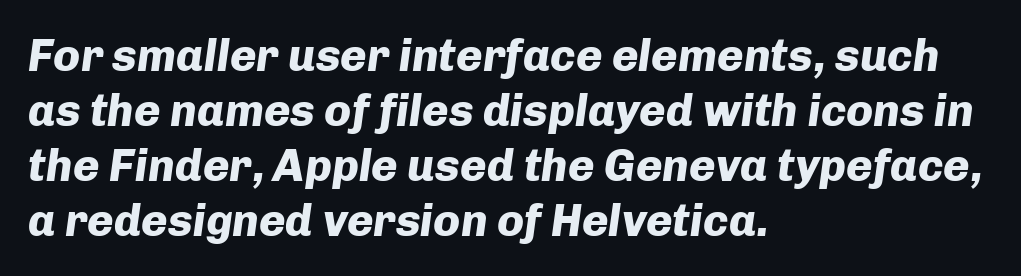
{"italic": "yes", "lean": "right", "slant_degrees": 8, "bold": "yes", "weight": "heavy", "width": "normal", "stroke_contrast": "low", "x_height": "medium", "monospaced": "no", "underline": "no", "align": "left", "line_spacing_ratio": 1.22, "letter_spacing": "normal", "letter_spacing_em": 0.0, "glyph_px": 45}
